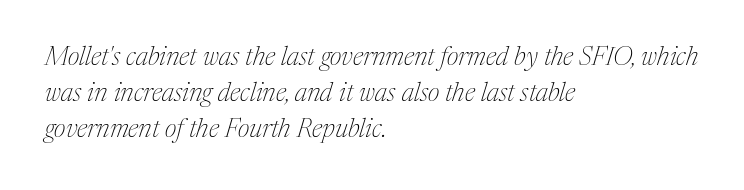
{"italic": "yes", "lean": "right", "slant_degrees": 17, "bold": "no", "underline": "no", "align": "left", "line_spacing": "normal", "line_spacing_ratio": 1.39, "letter_spacing": "normal", "letter_spacing_em": 0.0, "glyph_px": 26}
